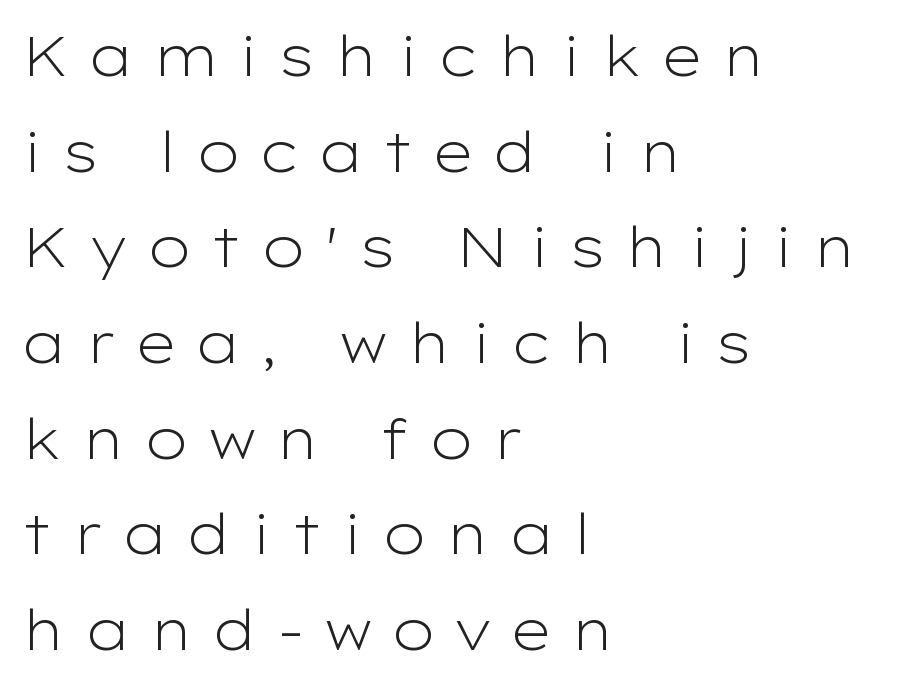
The lettering stays uniformly vertical, giving the passage a roman look. Each row of text sits above clean, open space. Letterform terminals end flat and unadorned throughout the passage. All the whitespace from short lines collects on the right. The passage shown is typed in a proportional face where columns would drift. Weight class: somewhere from thin through regular.
